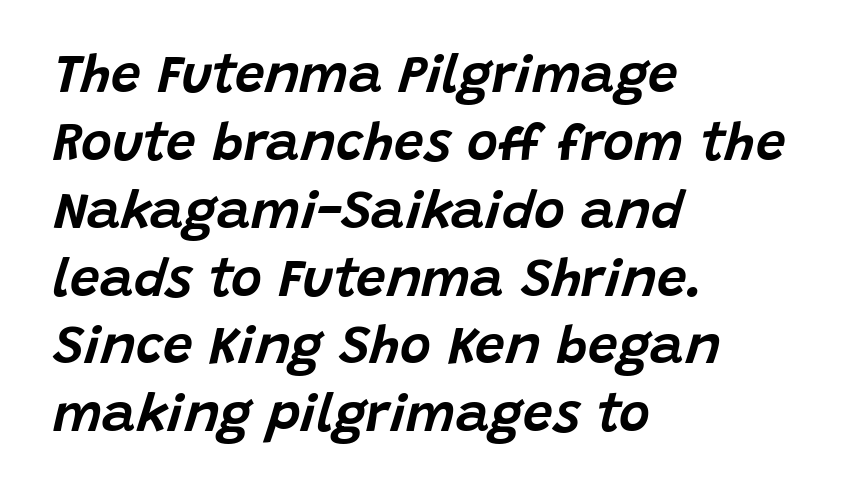
The image shows 53 px text type, italic (leaning right); set left-aligned, normal line spacing (1.28x), normal letter spacing, not underlined; low stroke contrast and a large x-height.
